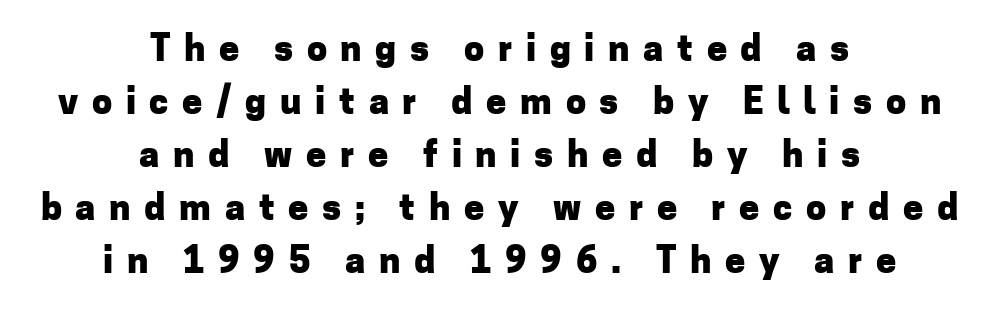
Q: Is the text bold? A: Yes.
Q: Is the text italic (slanted)? A: No, it is upright.
Q: Is the typeface a serif or a sans-serif typeface? A: Sans-serif.
Q: Is the text underlined? A: No.
Q: How is the paragraph aligned? A: Centered.
Q: Is the spacing between letters normal or unusually wide? A: Unusually wide.
Q: Is the spacing between lines tight, normal or loose? A: Normal.
Q: Width (condensed, normal, or wide)? A: Normal.
Q: Stroke contrast? A: Low.
Q: x-height? A: Medium.
Q: Monospaced? A: No.
